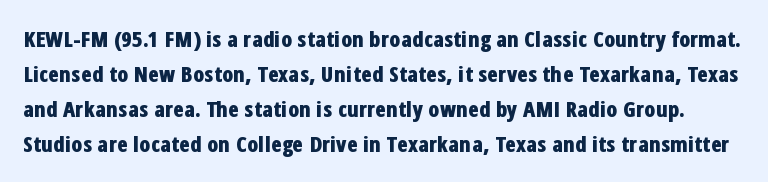
Every character sits straight up, as roman type does. Honestly, the row spacing looks completely unremarkable. Beneath every word, the page is bare. A dark, heavy texture on the line: the type is bold.
